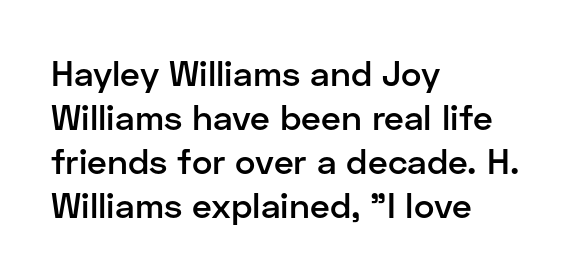
Q: Is the text bold? A: Semi-bold.
Q: Is the text italic (slanted)? A: No, it is upright.
Q: Is the typeface a serif or a sans-serif typeface? A: Sans-serif.
Q: Is the text underlined? A: No.
Q: How is the paragraph aligned? A: Left-aligned.
Q: Is the spacing between letters normal or unusually wide? A: Normal.
Q: Is the spacing between lines tight, normal or loose? A: Normal.
Q: Width (condensed, normal, or wide)? A: Normal.
Q: Stroke contrast? A: Low.
Q: x-height? A: Medium.
Q: Monospaced? A: No.
